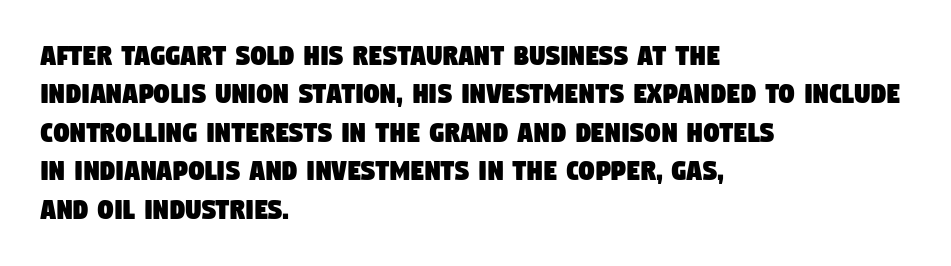
Characters follow at the spacing the type designer built in. Which margin do the lines hug? The left one — the right edge is uneven. Proportional: the letters do not fall into vertical columns. The letters carry no serifs — their stems end cleanly without finishing strokes. Check under the words: just untouched page.
